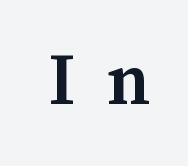
{"serif": "yes", "italic": "no", "bold": "semi", "weight": "semibold", "width": "normal", "stroke_contrast": "medium", "x_height": "medium", "monospaced": "no", "underline": "no", "letter_spacing": "wide", "letter_spacing_em": 0.44, "glyph_px": 72}
